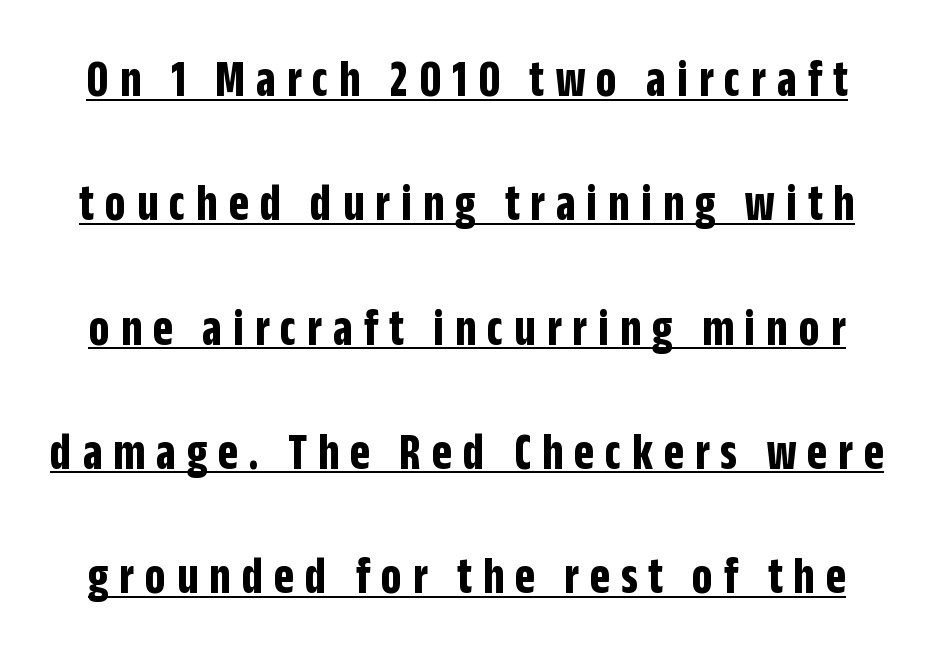
Q: Is the text bold? A: Yes.
Q: Is the text italic (slanted)? A: No, it is upright.
Q: Is the typeface a serif or a sans-serif typeface? A: Sans-serif.
Q: Is the text underlined? A: Yes.
Q: Is the spacing between letters normal or unusually wide? A: Unusually wide.
Q: Is the spacing between lines tight, normal or loose? A: Loose.
Q: Width (condensed, normal, or wide)? A: Condensed.
Q: Stroke contrast? A: Low.
Q: x-height? A: Large.
Q: Monospaced? A: No.
